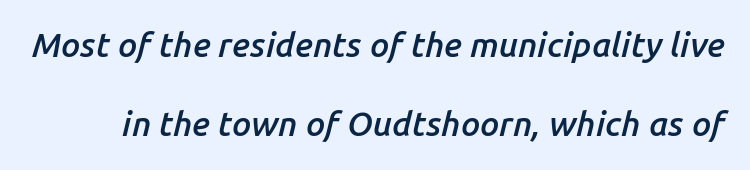
The image shows 34 px semibold type, italic (leaning right); set loose line spacing (2.32x), normal letter spacing, not underlined; low stroke contrast and a medium x-height.
